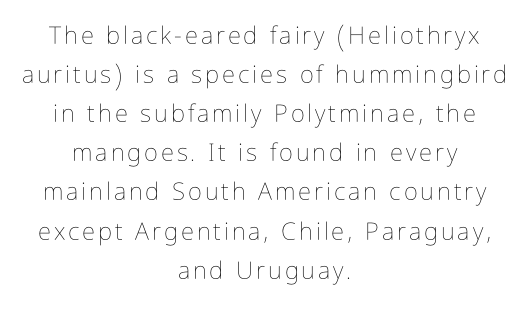
The image shows 24 px text type, upright; set centered, normal line spacing (1.63x), not underlined.
